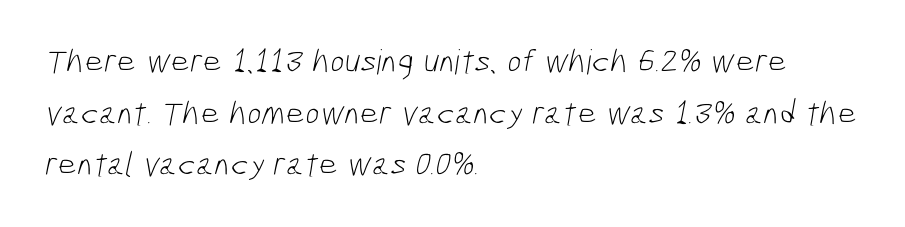
The image shows 34 px light, condensed sans-serif type; set left-aligned, normal line spacing (1.52x), normal letter spacing, not underlined; low stroke contrast and a medium x-height.
